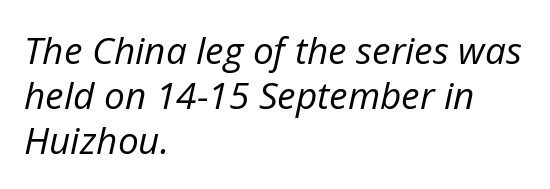
{"italic": "yes", "lean": "right", "slant_degrees": 12, "bold": "no", "weight": "regular", "width": "normal", "stroke_contrast": "low", "x_height": "medium", "monospaced": "no", "underline": "no", "align": "left", "line_spacing_ratio": 1.21, "letter_spacing": "normal", "letter_spacing_em": 0.0, "glyph_px": 37}
